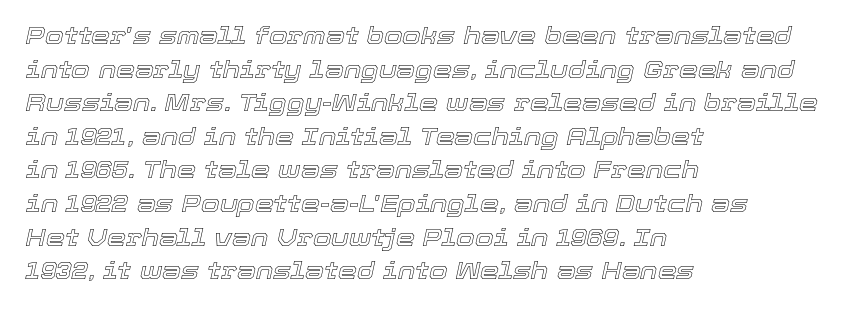
The image shows 24 px text type, italic (leaning right); set left-aligned, normal line spacing (1.4x), normal letter spacing, not underlined.
